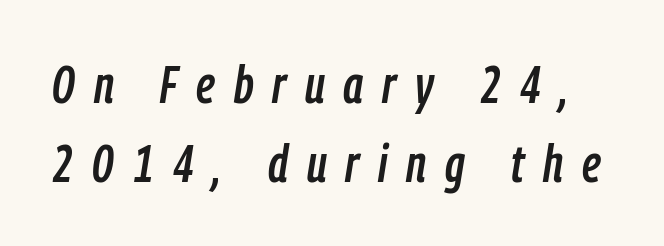
{"italic": "yes", "lean": "right", "slant_degrees": 9, "width": "condensed", "stroke_contrast": "low", "x_height": "medium", "monospaced": "no", "underline": "no", "line_spacing": "normal", "line_spacing_ratio": 1.51, "letter_spacing": "wide", "letter_spacing_em": 0.36, "glyph_px": 52}
